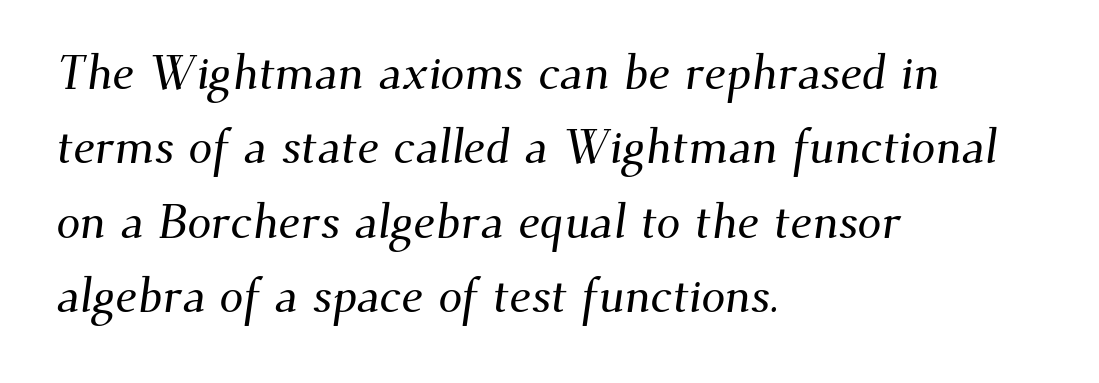
Here the designer chose a conventional face with non-uniform glyph widths. Short and long lines alike share a common starting point at left. The space between consecutive lines is moderate. Plain, unruled lines of type.
